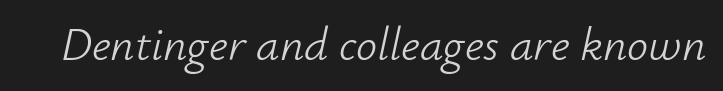
A quiet, ordinary-to-light weight characterises the typeface. Is this a fixed-width face? No — the glyphs have proportional, varying widths. Nobody drew a line under any word here. In terms of letterspacing, this is plain default setting. This sample uses an oblique cut, with every glyph tilted off the vertical.
